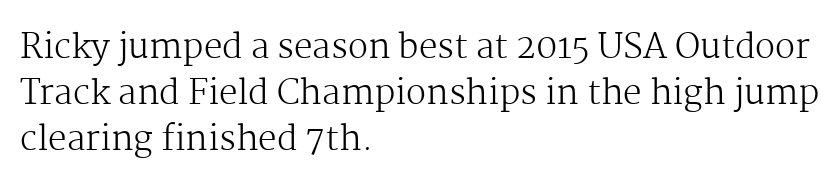
{"serif": "yes", "italic": "no", "bold": "no", "weight": "regular", "width": "normal", "stroke_contrast": "medium", "x_height": "medium", "monospaced": "no", "underline": "no", "align": "left", "line_spacing": "normal", "line_spacing_ratio": 1.4, "letter_spacing": "normal", "letter_spacing_em": 0.0, "glyph_px": 33}
